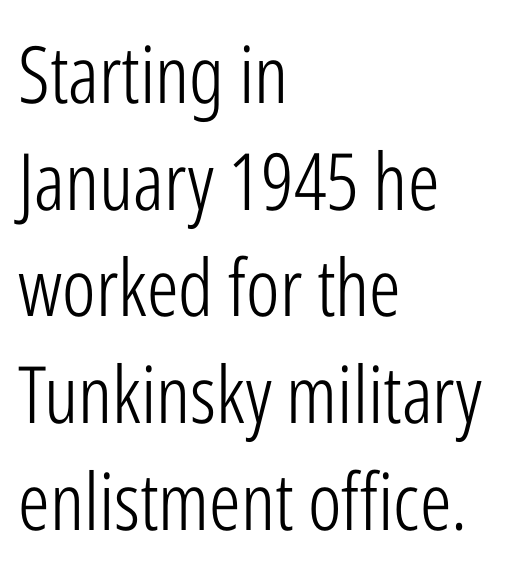
Q: Is the text bold? A: No.
Q: Is the text italic (slanted)? A: No, it is upright.
Q: Is the typeface a serif or a sans-serif typeface? A: Sans-serif.
Q: Is the text underlined? A: No.
Q: How is the paragraph aligned? A: Left-aligned.
Q: Is the spacing between letters normal or unusually wide? A: Normal.
Q: Is the spacing between lines tight, normal or loose? A: Normal.
Q: Width (condensed, normal, or wide)? A: Condensed.
Q: Stroke contrast? A: Low.
Q: x-height? A: Medium.
Q: Monospaced? A: No.
